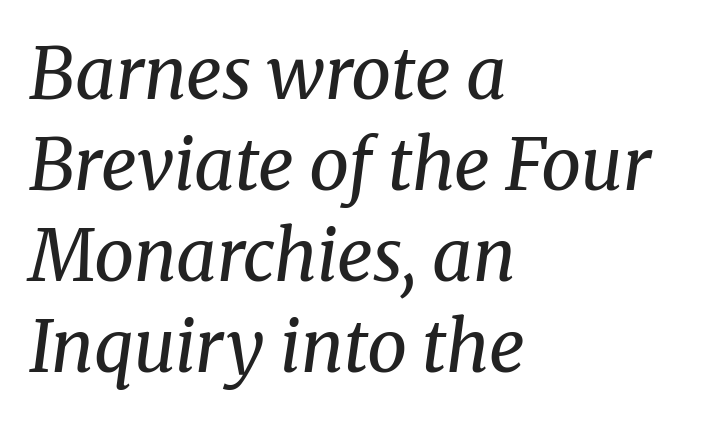
Q: Is the text bold? A: No.
Q: Is the text italic (slanted)? A: Yes, it leans right by about 8 degrees.
Q: Is the typeface a serif or a sans-serif typeface? A: Serif.
Q: Is the text underlined? A: No.
Q: How is the paragraph aligned? A: Left-aligned.
Q: Is the spacing between letters normal or unusually wide? A: Normal.
Q: Is the spacing between lines tight, normal or loose? A: Normal.
Q: Width (condensed, normal, or wide)? A: Normal.
Q: Stroke contrast? A: Medium.
Q: x-height? A: Medium.
Q: Monospaced? A: No.
